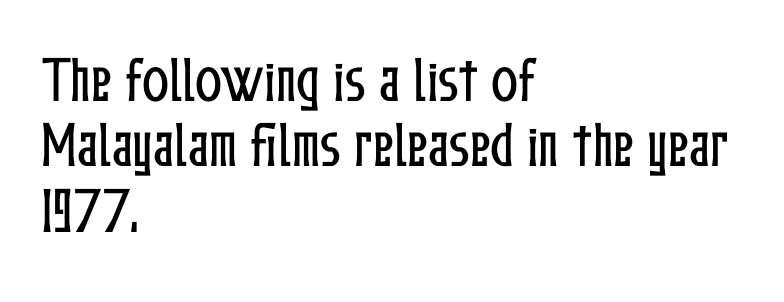
Q: Is the text italic (slanted)? A: No, it is upright.
Q: Is the text underlined? A: No.
Q: How is the paragraph aligned? A: Left-aligned.
Q: Is the spacing between letters normal or unusually wide? A: Normal.
Q: Is the spacing between lines tight, normal or loose? A: Normal.
Q: Width (condensed, normal, or wide)? A: Condensed.
Q: Stroke contrast? A: Low.
Q: x-height? A: Medium.
Q: Monospaced? A: No.
